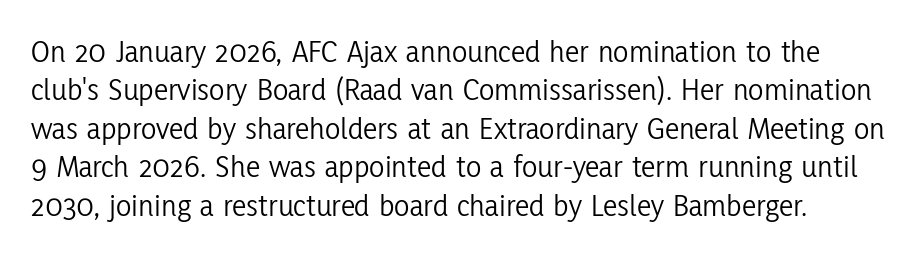
{"serif": "no", "italic": "no", "bold": "no", "weight": "light", "width": "condensed", "stroke_contrast": "low", "x_height": "medium", "monospaced": "no", "underline": "no", "line_spacing_ratio": 1.2, "letter_spacing": "normal", "letter_spacing_em": 0.0, "glyph_px": 32}
